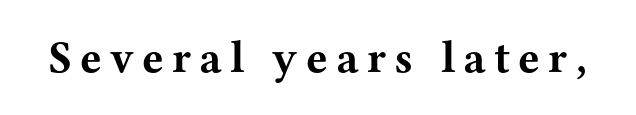
Q: Is the text bold? A: Yes.
Q: Is the text italic (slanted)? A: No, it is upright.
Q: Is the typeface a serif or a sans-serif typeface? A: Serif.
Q: Is the text underlined? A: No.
Q: Width (condensed, normal, or wide)? A: Wide.
Q: Stroke contrast? A: Medium.
Q: x-height? A: Medium.
Q: Monospaced? A: No.
